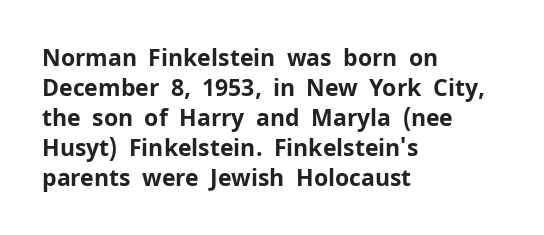
Q: Is the text bold? A: Yes.
Q: Is the text italic (slanted)? A: No, it is upright.
Q: Is the text underlined? A: No.
Q: How is the paragraph aligned? A: Left-aligned.
Q: Is the spacing between letters normal or unusually wide? A: Normal.
Q: Is the spacing between lines tight, normal or loose? A: Normal.
